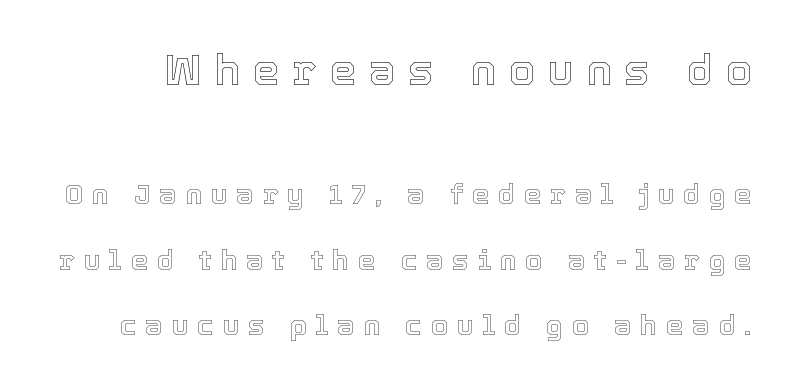
Q: Is the text italic (slanted)? A: No, it is upright.
Q: Is the text underlined? A: No.
Q: Is the spacing between letters normal or unusually wide? A: Unusually wide.
Q: Is the spacing between lines tight, normal or loose? A: Loose.
Q: Which block of text is set in a larger size, the first (top) or the second (bottom)? A: The first (top) one.
Q: Width (condensed, normal, or wide)? A: Normal.
Q: x-height? A: Medium.
Q: Monospaced? A: No.
